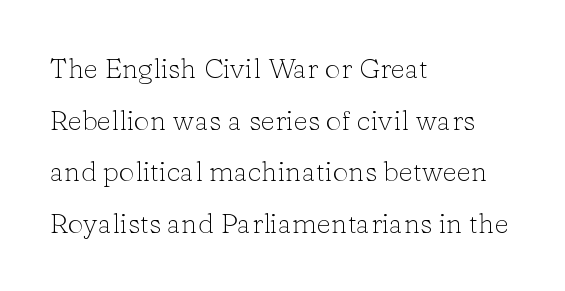
Q: Is the text bold? A: No.
Q: Is the text italic (slanted)? A: No, it is upright.
Q: Is the typeface a serif or a sans-serif typeface? A: Serif.
Q: Is the text underlined? A: No.
Q: How is the paragraph aligned? A: Left-aligned.
Q: Is the spacing between letters normal or unusually wide? A: Normal.
Q: Width (condensed, normal, or wide)? A: Normal.
Q: Stroke contrast? A: Low.
Q: x-height? A: Medium.
Q: Monospaced? A: No.
